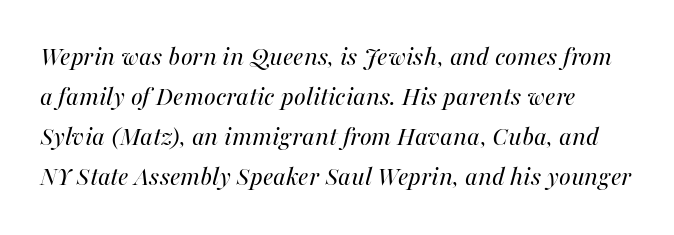
The baseline area is clear. Stems and bowls with no extra thickness — not bold. Compared with typical paragraphs, the rows here are spaced about the same. The axis of the letterforms is tilted away from vertical. The rendering uses natural spacing where letterforms have individual widths.
